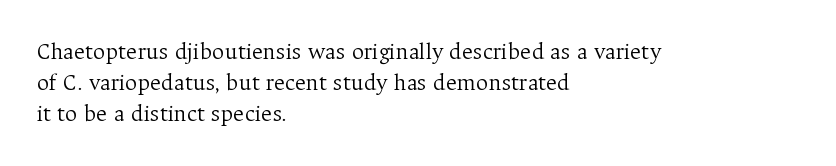
{"italic": "no", "bold": "no", "underline": "no", "align": "left", "line_spacing": "normal", "line_spacing_ratio": 1.29, "letter_spacing": "normal", "letter_spacing_em": 0.0, "glyph_px": 24}
